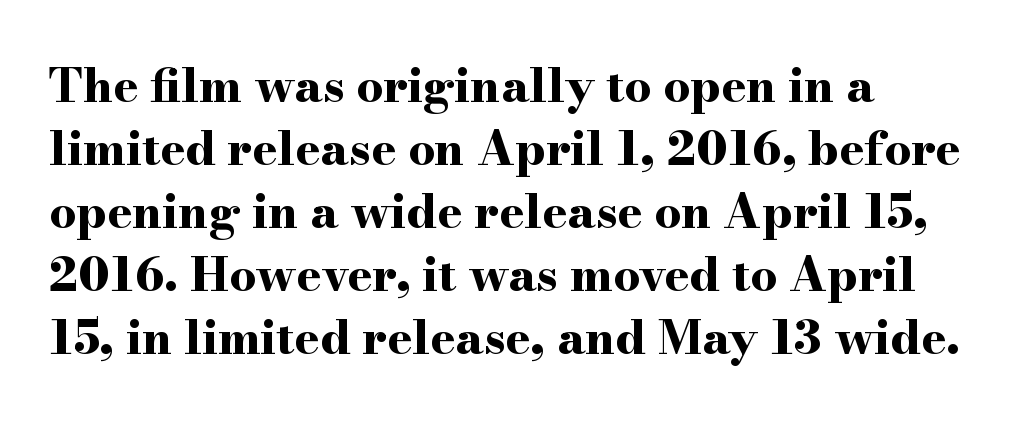
Q: Is the text bold? A: Yes.
Q: Is the text italic (slanted)? A: No, it is upright.
Q: Is the typeface a serif or a sans-serif typeface? A: Serif.
Q: Is the text underlined? A: No.
Q: How is the paragraph aligned? A: Left-aligned.
Q: Is the spacing between letters normal or unusually wide? A: Normal.
Q: Is the spacing between lines tight, normal or loose? A: Normal.
Q: Width (condensed, normal, or wide)? A: Wide.
Q: Stroke contrast? A: High.
Q: x-height? A: Small.
Q: Monospaced? A: No.
